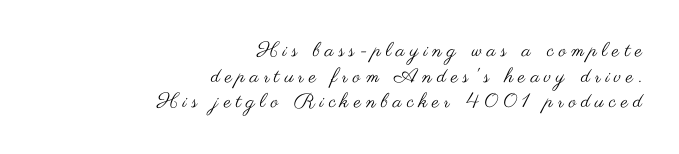
Q: Is the text bold? A: No.
Q: Is the text italic (slanted)? A: Yes.
Q: Is the text underlined? A: No.
Q: How is the paragraph aligned? A: Right-aligned.
Q: Is the spacing between letters normal or unusually wide? A: Unusually wide.
Q: Is the spacing between lines tight, normal or loose? A: Normal.
